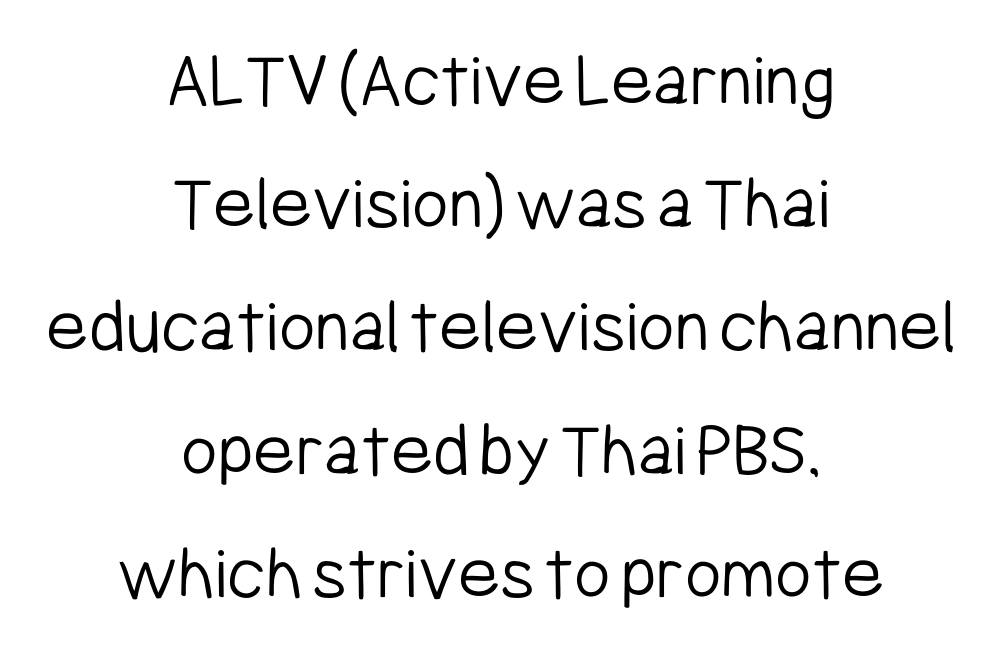
Q: Is the text bold? A: No.
Q: Is the text italic (slanted)? A: No, it is upright.
Q: Is the typeface a serif or a sans-serif typeface? A: Sans-serif.
Q: Is the text underlined? A: No.
Q: How is the paragraph aligned? A: Centered.
Q: Is the spacing between letters normal or unusually wide? A: Normal.
Q: Is the spacing between lines tight, normal or loose? A: Normal.
Q: Width (condensed, normal, or wide)? A: Condensed.
Q: Stroke contrast? A: Low.
Q: x-height? A: Medium.
Q: Monospaced? A: No.
